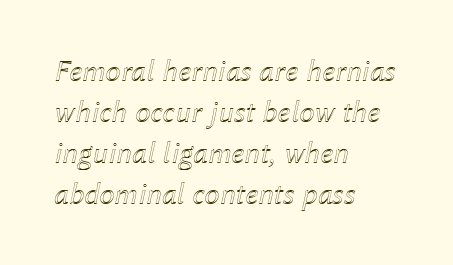
The axis of the letterforms is tilted away from vertical. Bare-footed words on every line. Here the designer chose a conventional face with non-uniform glyph widths. Short and long lines alike share a common starting point at left.
